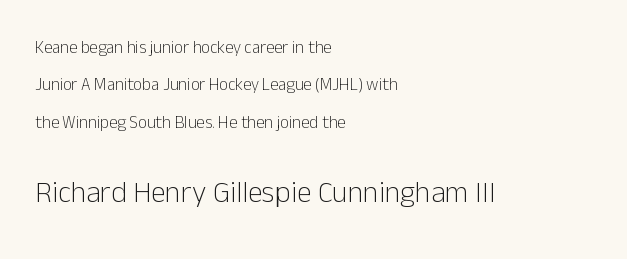
Q: Is the text bold? A: No.
Q: Is the text italic (slanted)? A: No, it is upright.
Q: Is the typeface a serif or a sans-serif typeface? A: Sans-serif.
Q: Is the text underlined? A: No.
Q: How is the paragraph aligned? A: Left-aligned.
Q: Is the spacing between letters normal or unusually wide? A: Normal.
Q: Is the spacing between lines tight, normal or loose? A: Loose.
Q: Which block of text is set in a larger size, the first (top) or the second (bottom)? A: The second (bottom) one.
Q: Width (condensed, normal, or wide)? A: Normal.
Q: Stroke contrast? A: Low.
Q: x-height? A: Medium.
Q: Monospaced? A: No.
